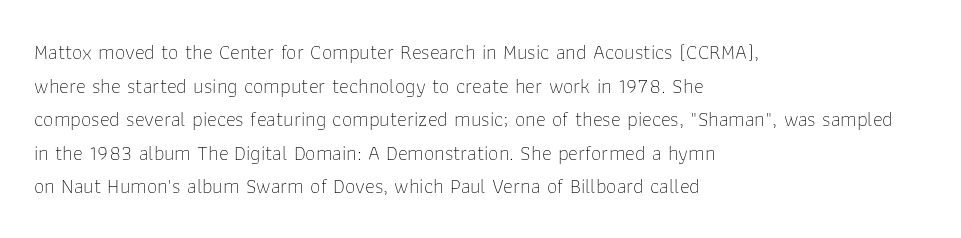
Q: Is the text bold? A: No.
Q: Is the text italic (slanted)? A: No, it is upright.
Q: Is the text underlined? A: No.
Q: How is the paragraph aligned? A: Left-aligned.
Q: Is the spacing between letters normal or unusually wide? A: Normal.
Q: Is the spacing between lines tight, normal or loose? A: Normal.
